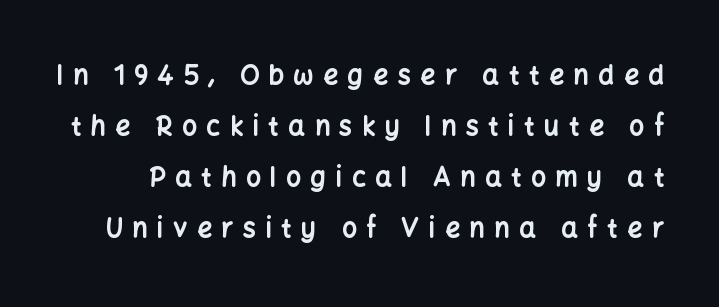
What stands out about the letter spacing? Its width — letters are far apart. In terms of weight, the rendering is a true, heavy bold. Check under the words: just untouched page. Rows of type keep a wide berth in the vertical direction. The lettering holds an erect, upright posture throughout.
